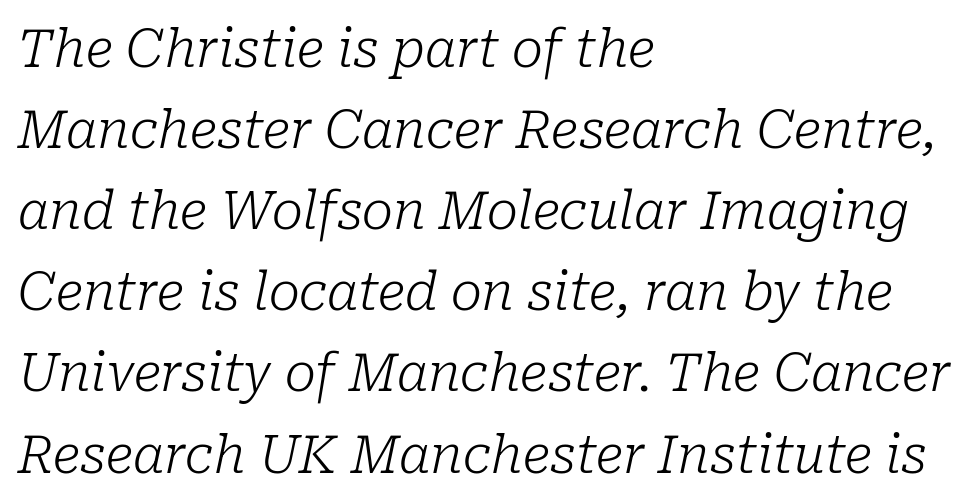
{"serif": "yes", "italic": "yes", "lean": "right", "slant_degrees": 10, "bold": "no", "weight": "light", "width": "normal", "stroke_contrast": "low", "x_height": "medium", "monospaced": "no", "underline": "no", "align": "left", "line_spacing": "normal", "line_spacing_ratio": 1.56, "letter_spacing": "normal", "letter_spacing_em": 0.0, "glyph_px": 52}
